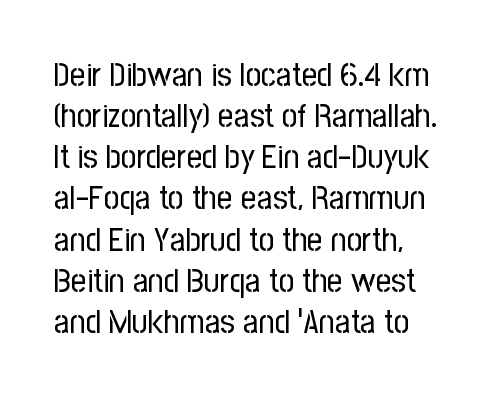
{"serif": "no", "italic": "no", "bold": "no", "weight": "regular", "width": "condensed", "stroke_contrast": "low", "x_height": "medium", "monospaced": "no", "underline": "no", "align": "left", "line_spacing_ratio": 1.21, "letter_spacing": "normal", "letter_spacing_em": 0.0, "glyph_px": 34}
